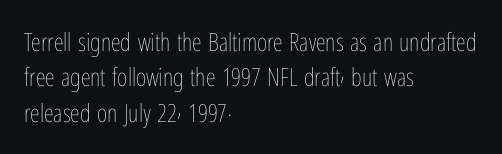
The image shows 25 px text type, upright; set left-aligned, normal line spacing (1.42x), normal letter spacing, not underlined.
